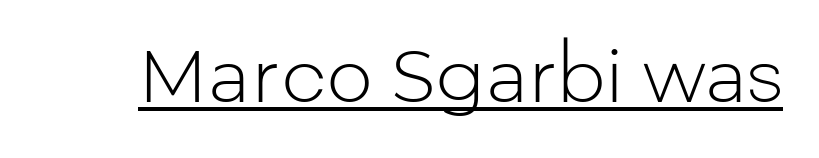
The image shows 73 px light sans-serif type, upright; set normal letter spacing, underlined; low stroke contrast and a medium x-height.
